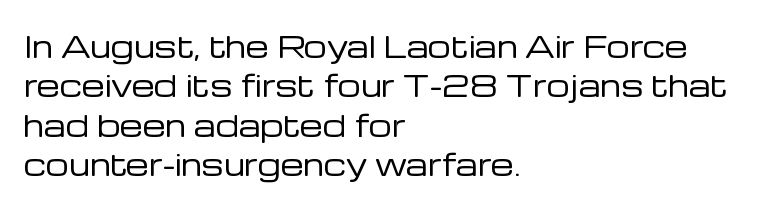
You could not count columns in this text — the font is proportionally spaced. In terms of letterspacing, this is plain default setting. The rag falls on the right side of this text block. This rendering features lettering with no underline. How would I describe the line gaps? Plain and ordinary. Unlike italic type, these characters show no tilt at all.
